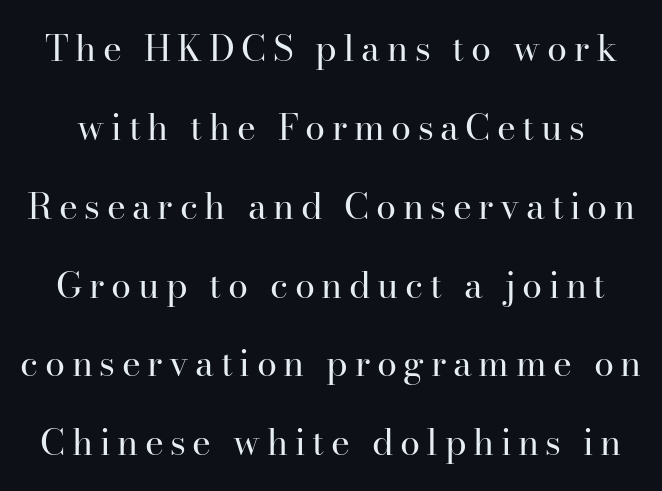
Proportional: the letters do not fall into vertical columns. Serif or sans? Serif — the stroke terminals have little feet. Baseline-to-baseline distance is far greater than the letter height. Ordinary non-slanted type is in use.
